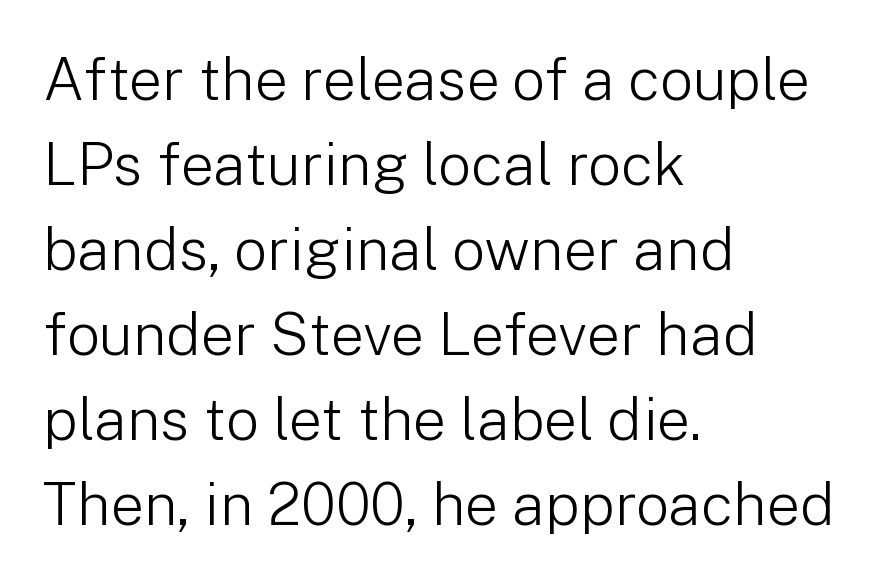
The image shows 59 px light sans-serif type, upright; set left-aligned, normal line spacing (1.44x), normal letter spacing, not underlined; low stroke contrast and a medium x-height.
